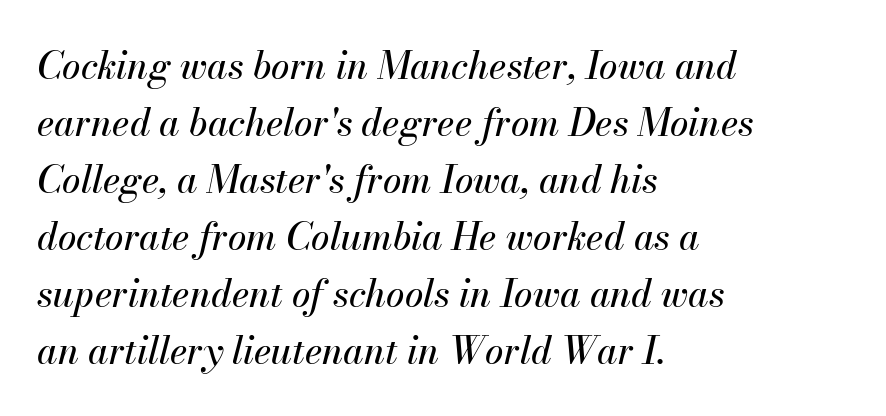
A clean baseline with only descenders dipping below it. Does extra space separate the letters? No, they use regular spacing. Yep, that's italic — everything's leaning. Where is the straight margin? On the left. A typesetter would call this proportional, since set widths differ per character. Regular leading.
